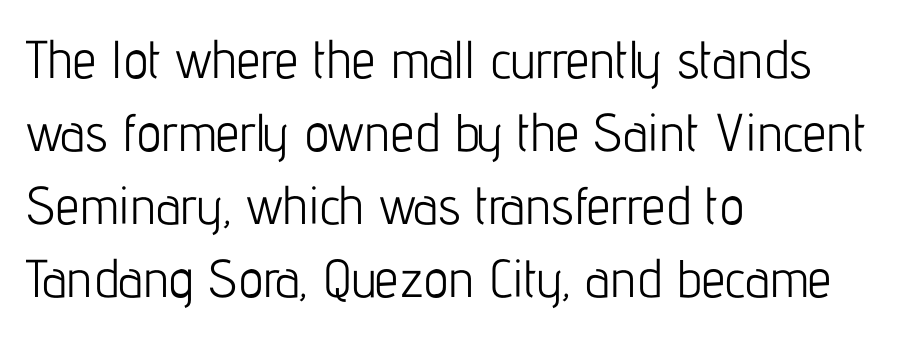
These lines were composed using upright roman letters. Regular leading. Varying glyph widths throughout — classic text-font behaviour. The lines are quadded left.
